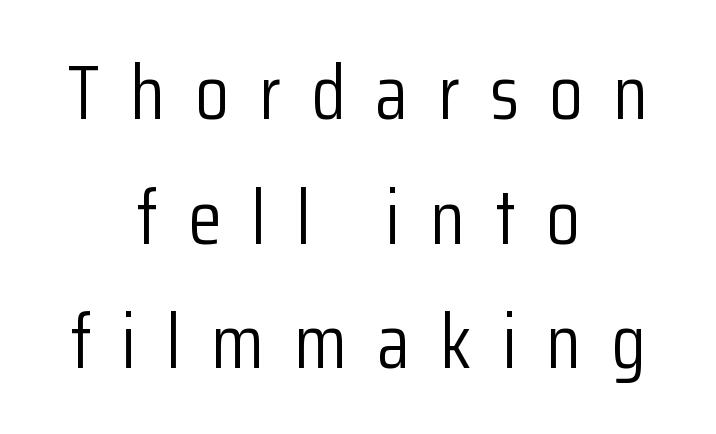
Letters rest on an invisible, unmarked baseline. The font sits on the lighter half of the weight spectrum, regular included. Does extra space separate the letters? Yes, quite a lot of it. Note the varied advance widths — an 'i' is clearly narrower than an 'm'. Designer's note — italics off, roman on.
